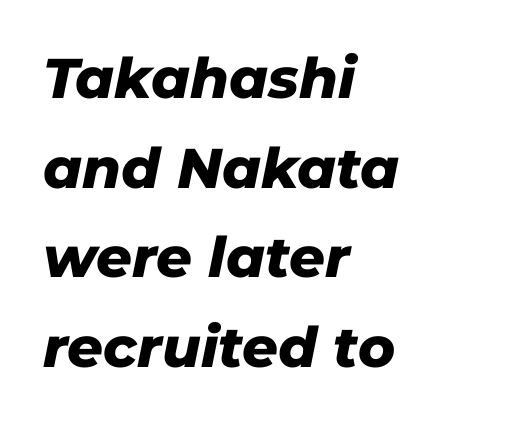
Q: Is the text bold? A: Yes.
Q: Is the text italic (slanted)? A: Yes, it leans right by about 11 degrees.
Q: Is the text underlined? A: No.
Q: How is the paragraph aligned? A: Left-aligned.
Q: Is the spacing between letters normal or unusually wide? A: Normal.
Q: Is the spacing between lines tight, normal or loose? A: Normal.
Q: Width (condensed, normal, or wide)? A: Normal.
Q: Stroke contrast? A: Low.
Q: x-height? A: Medium.
Q: Monospaced? A: No.
